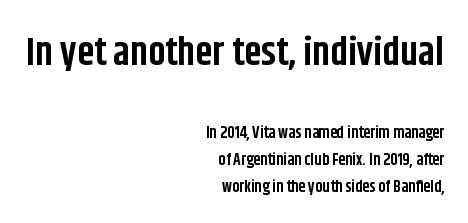
You get the large type first, then a drop to smaller type. The passage shown is not underscored anywhere. Nobody touched the tracking dial on this one. Is the type bold? Yes — the strokes are clearly thick and heavy. If you drew a line through each stem, it would be perfectly vertical. The face used here is proportionally spaced, like ordinary book or web type.
